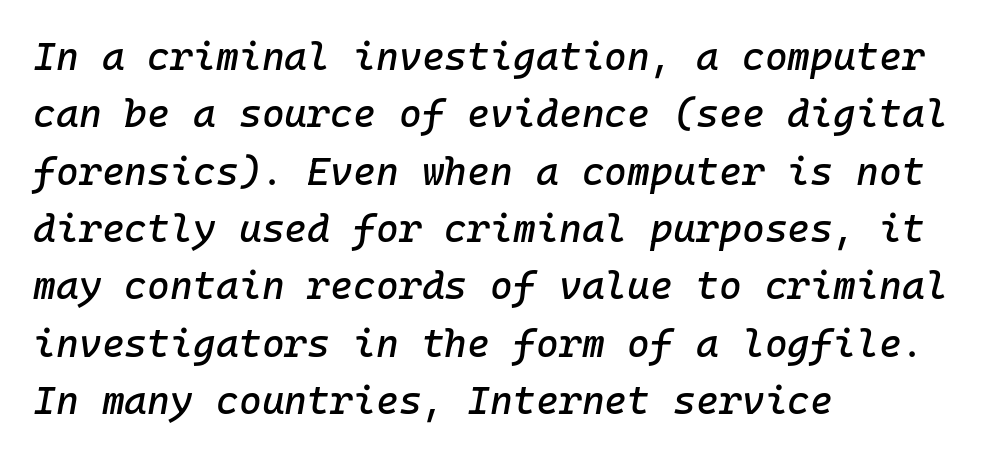
{"italic": "yes", "lean": "right", "slant_degrees": 10, "width": "normal", "stroke_contrast": "low", "x_height": "medium", "underline": "no", "align": "left", "line_spacing": "normal", "line_spacing_ratio": 1.47, "letter_spacing": "normal", "letter_spacing_em": 0.0, "glyph_px": 39}
